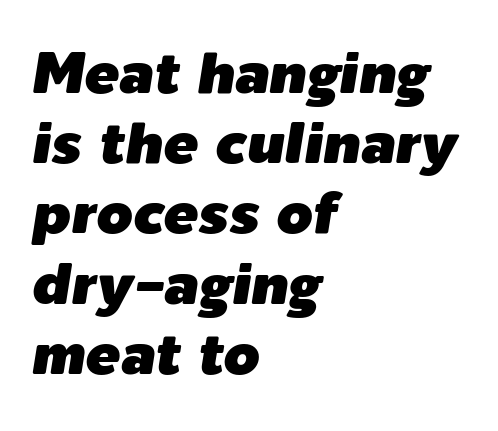
The image shows 58 px text type, italic (leaning right); set left-aligned, line spacing 1.21x, normal letter spacing, not underlined; low stroke contrast and a medium x-height.
